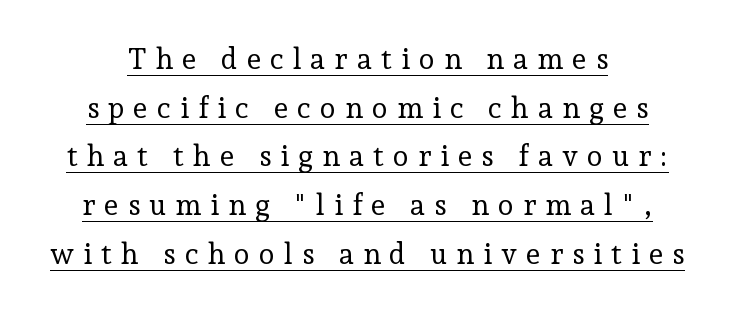
{"serif": "yes", "italic": "no", "bold": "no", "weight": "regular", "width": "normal", "stroke_contrast": "low", "x_height": "medium", "monospaced": "no", "underline": "yes", "line_spacing": "normal", "line_spacing_ratio": 1.68, "letter_spacing": "wide", "letter_spacing_em": 0.31, "glyph_px": 29}
